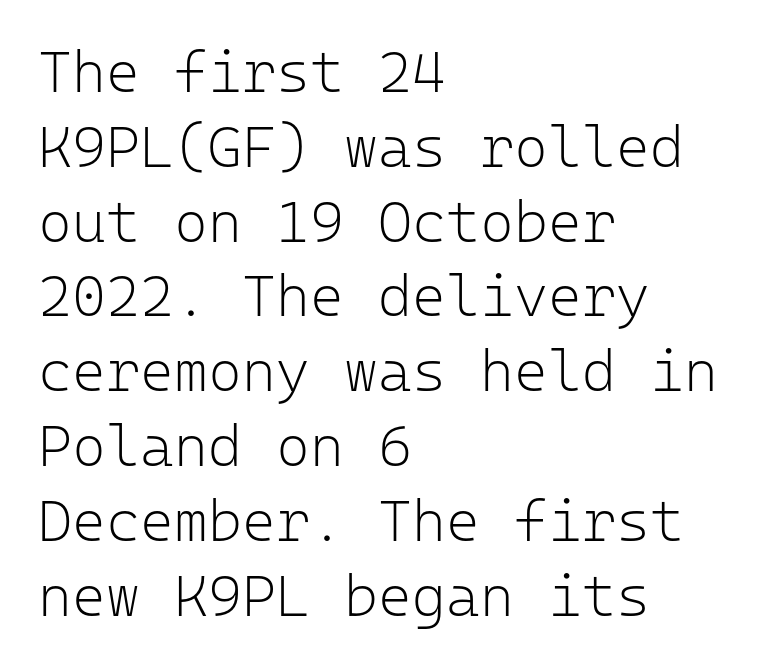
The image shows 58 px light sans-serif type, upright, monospaced; set left-aligned, normal line spacing (1.29x), normal letter spacing, not underlined; low stroke contrast and a medium x-height.
